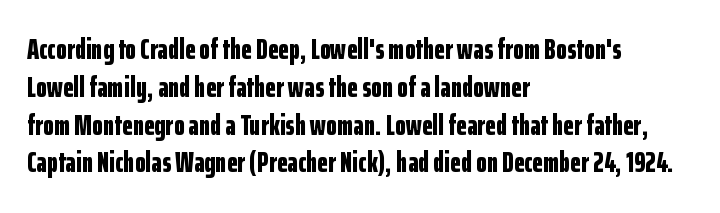
Q: Is the text bold? A: Yes.
Q: Is the text italic (slanted)? A: No, it is upright.
Q: Is the typeface a serif or a sans-serif typeface? A: Sans-serif.
Q: Is the text underlined? A: No.
Q: How is the paragraph aligned? A: Left-aligned.
Q: Is the spacing between letters normal or unusually wide? A: Normal.
Q: Is the spacing between lines tight, normal or loose? A: Normal.
Q: Width (condensed, normal, or wide)? A: Condensed.
Q: Stroke contrast? A: Low.
Q: x-height? A: Medium.
Q: Monospaced? A: No.
